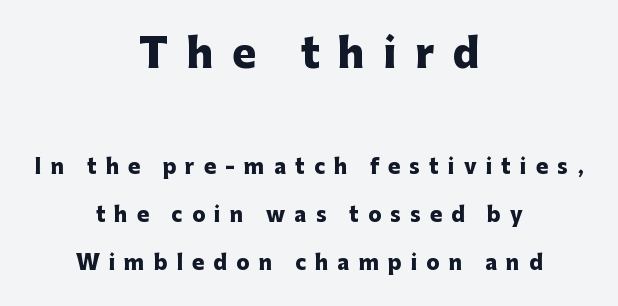
Q: Is the text bold? A: Yes.
Q: Is the text italic (slanted)? A: No, it is upright.
Q: Is the typeface a serif or a sans-serif typeface? A: Sans-serif.
Q: Is the text underlined? A: No.
Q: How is the paragraph aligned? A: Centered.
Q: Is the spacing between letters normal or unusually wide? A: Unusually wide.
Q: Is the spacing between lines tight, normal or loose? A: Loose.
Q: Which block of text is set in a larger size, the first (top) or the second (bottom)? A: The first (top) one.
Q: Width (condensed, normal, or wide)? A: Normal.
Q: Stroke contrast? A: Low.
Q: x-height? A: Medium.
Q: Monospaced? A: No.
